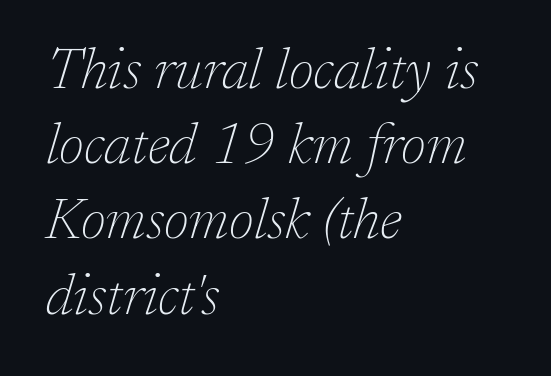
{"serif": "yes", "italic": "yes", "lean": "right", "slant_degrees": 17, "bold": "no", "weight": "thin", "width": "normal", "stroke_contrast": "low", "x_height": "medium", "monospaced": "no", "underline": "no", "align": "left", "line_spacing": "normal", "line_spacing_ratio": 1.32, "letter_spacing": "normal", "letter_spacing_em": 0.0, "glyph_px": 57}
